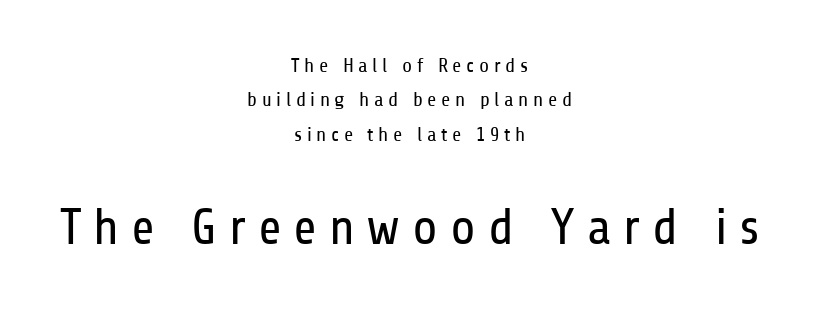
The text block is weighted toward neither margin, spreading evenly from the middle. Small over large — that's the arrangement of the two blocks here. The passage shown is typed in a proportional face where columns would drift. Has an underline been added? It has not. Bold? No — there's no thickening of the strokes.
